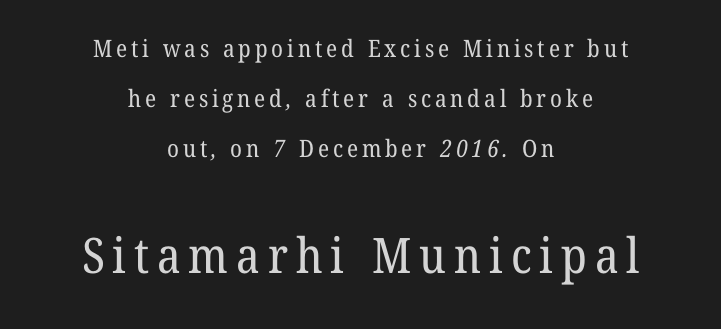
{"serif": "yes", "bold": "no", "weight": "regular", "width": "normal", "stroke_contrast": "low", "x_height": "medium", "monospaced": "no", "underline": "no", "align": "center", "line_spacing": "loose", "line_spacing_ratio": 2.08, "larger_block": "second", "size_ratio": 2.04, "glyph_px": 49}
